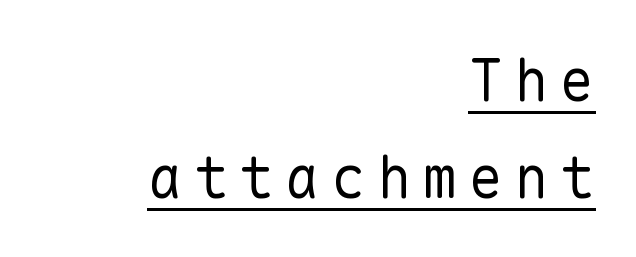
The lines sit at an ordinary, default distance from one another. Somebody hit Ctrl+U on this one — the words are underlined. Stems and bowls with no extra thickness — not bold. The lettering holds an erect, upright posture throughout. This sample has the even, mechanical cadence of fixed-width lettering.
